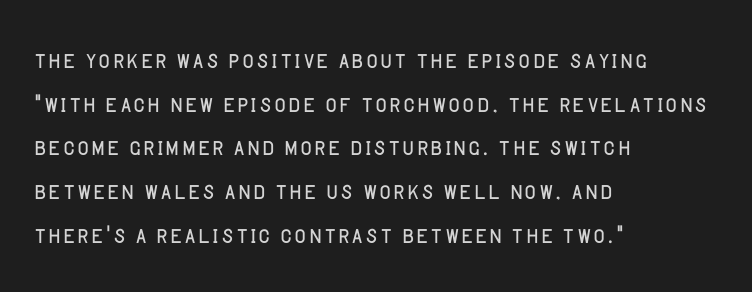
{"serif": "no", "italic": "no", "bold": "no", "weight": "light", "width": "normal", "stroke_contrast": "low", "x_height": "large", "monospaced": "no", "underline": "no", "align": "left", "line_spacing": "normal", "line_spacing_ratio": 1.41, "letter_spacing": "normal", "letter_spacing_em": 0.0, "glyph_px": 31}
